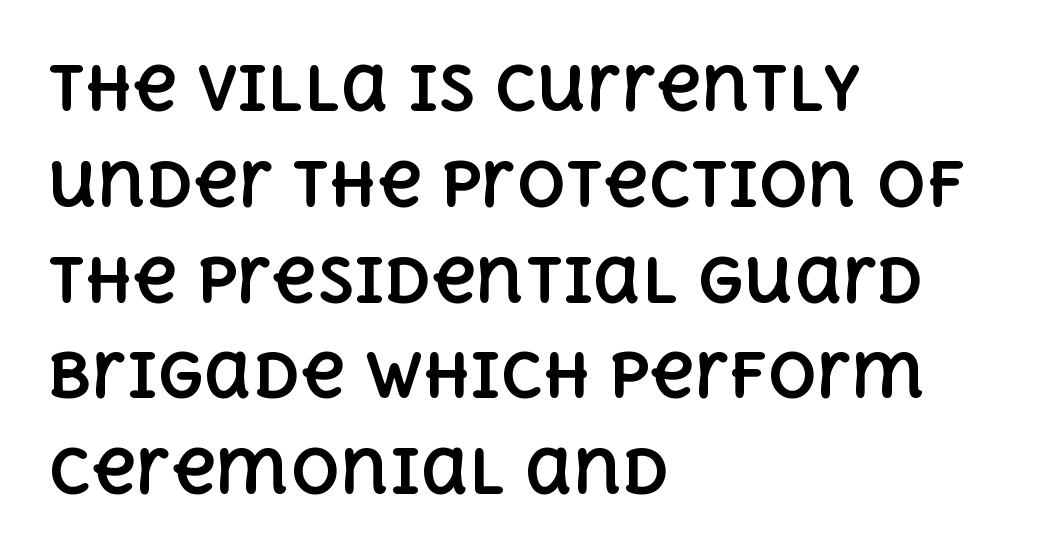
{"italic": "no", "bold": "yes", "weight": "bold", "width": "normal", "x_height": "large", "monospaced": "no", "underline": "no", "align": "left", "line_spacing": "normal", "line_spacing_ratio": 1.57, "letter_spacing": "normal", "letter_spacing_em": 0.0, "glyph_px": 61}
